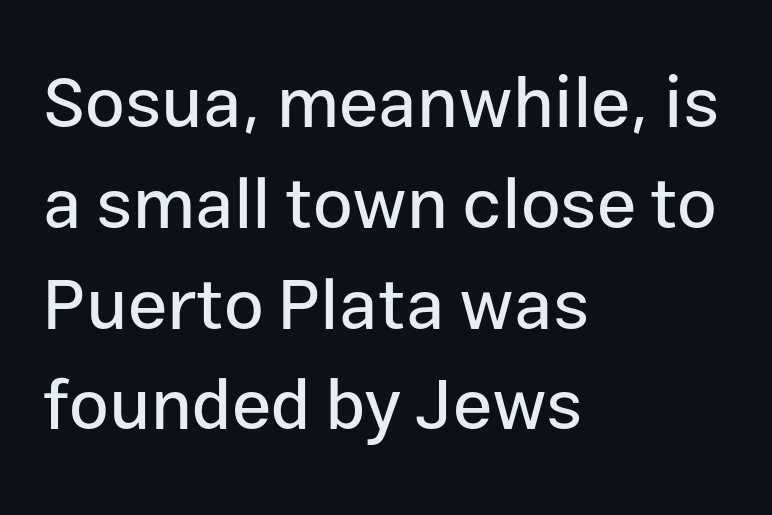
{"serif": "no", "italic": "no", "width": "normal", "stroke_contrast": "low", "x_height": "medium", "monospaced": "no", "underline": "no", "align": "left", "line_spacing": "normal", "line_spacing_ratio": 1.42, "letter_spacing": "normal", "letter_spacing_em": 0.0, "glyph_px": 71}
